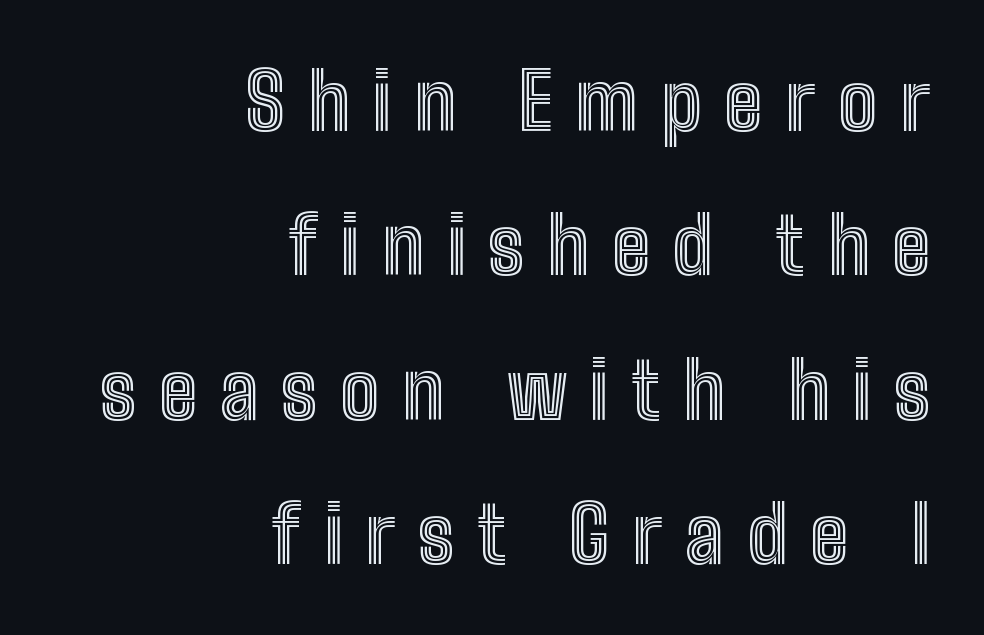
{"italic": "no", "width": "condensed", "x_height": "medium", "monospaced": "no", "underline": "no", "align": "right", "line_spacing_ratio": 1.85, "letter_spacing": "wide", "letter_spacing_em": 0.29, "glyph_px": 78}
